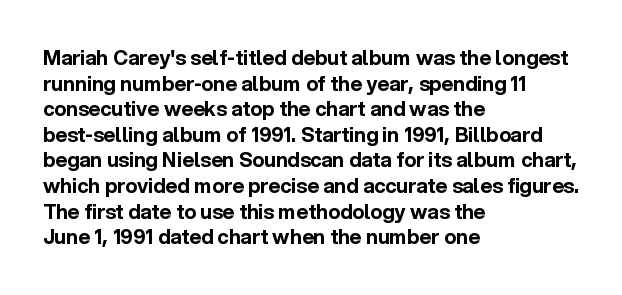
Q: Is the text bold? A: Yes.
Q: Is the text italic (slanted)? A: No, it is upright.
Q: Is the text underlined? A: No.
Q: How is the paragraph aligned? A: Left-aligned.
Q: Is the spacing between letters normal or unusually wide? A: Normal.
Q: Is the spacing between lines tight, normal or loose? A: Normal.
